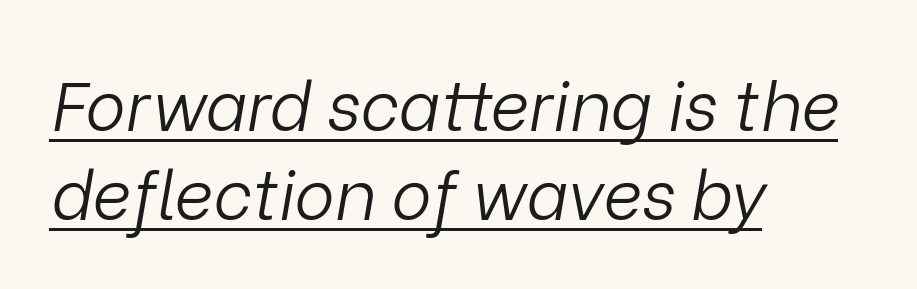
A baseline rule has been typeset under these characters. Stems and bowls with no extra thickness — not bold. The passage shown is typed in a proportional face where columns would drift. Compared with typical body copy, the letter spacing here is the same. Slanted lettering throughout.
